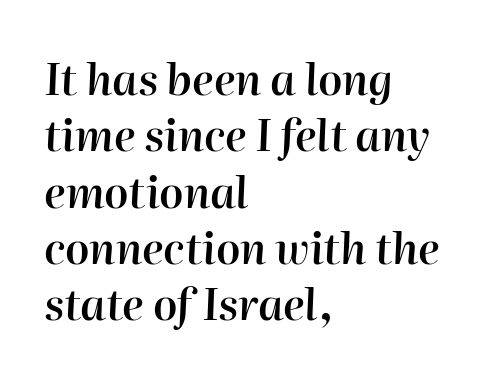
{"italic": "yes", "lean": "right", "slant_degrees": 2, "bold": "semi", "weight": "semibold", "width": "normal", "stroke_contrast": "high", "x_height": "medium", "monospaced": "no", "underline": "no", "align": "left", "line_spacing": "normal", "line_spacing_ratio": 1.31, "letter_spacing": "normal", "letter_spacing_em": 0.0, "glyph_px": 43}
